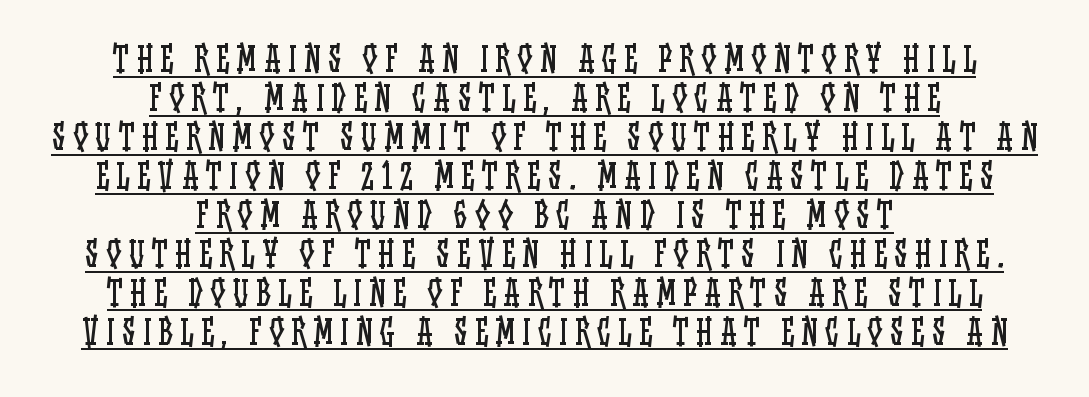
Q: Is the text bold? A: No.
Q: Is the text italic (slanted)? A: No, it is upright.
Q: Is the text underlined? A: Yes.
Q: How is the paragraph aligned? A: Centered.
Q: Is the spacing between letters normal or unusually wide? A: Unusually wide.
Q: Width (condensed, normal, or wide)? A: Condensed.
Q: Stroke contrast? A: Low.
Q: x-height? A: Large.
Q: Monospaced? A: No.
